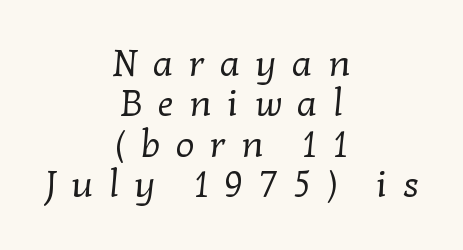
The image shows 37 px regular-weight serif type; set centered, tight line spacing (1.09x), unusually wide letter spacing (+0.42 em), not underlined; low stroke contrast and a medium x-height.
